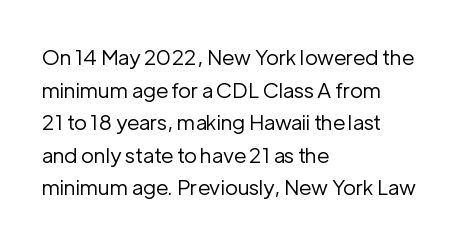
The image shows 21 px text type, upright; set left-aligned, normal line spacing (1.55x), normal letter spacing, not underlined.
